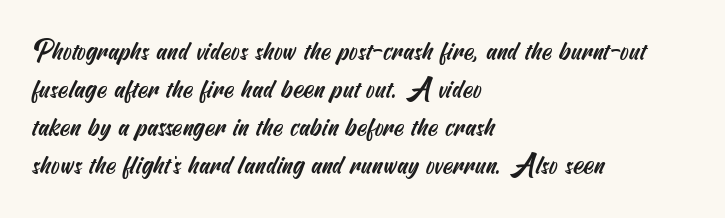
Q: Is the text underlined? A: No.
Q: How is the paragraph aligned? A: Left-aligned.
Q: Is the spacing between letters normal or unusually wide? A: Normal.
Q: Is the spacing between lines tight, normal or loose? A: Normal.
